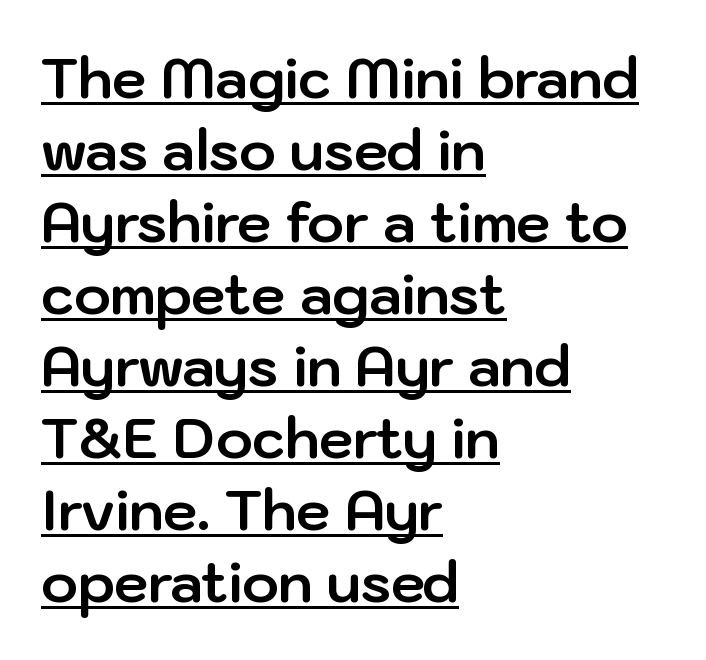
{"serif": "no", "italic": "no", "bold": "yes", "weight": "bold", "width": "normal", "stroke_contrast": "low", "x_height": "medium", "monospaced": "no", "underline": "yes", "align": "left", "line_spacing": "normal", "line_spacing_ratio": 1.31, "letter_spacing": "normal", "letter_spacing_em": 0.0, "glyph_px": 55}
